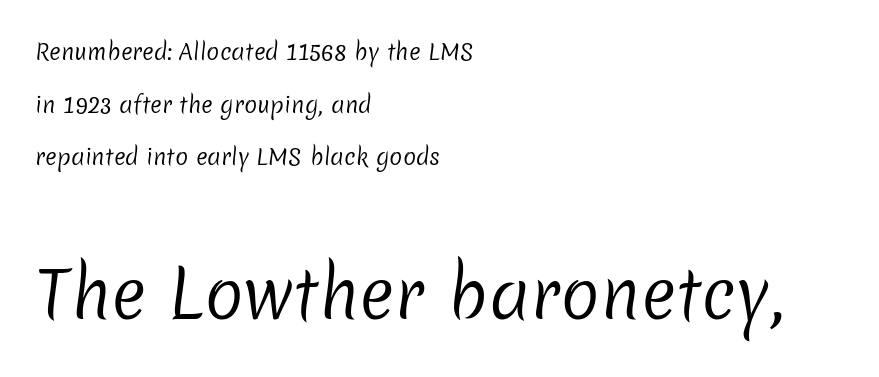
Q: Is the text bold? A: No.
Q: Is the typeface a serif or a sans-serif typeface? A: Sans-serif.
Q: Is the text underlined? A: No.
Q: How is the paragraph aligned? A: Left-aligned.
Q: Is the spacing between letters normal or unusually wide? A: Normal.
Q: Is the spacing between lines tight, normal or loose? A: Loose.
Q: Which block of text is set in a larger size, the first (top) or the second (bottom)? A: The second (bottom) one.
Q: Width (condensed, normal, or wide)? A: Normal.
Q: Stroke contrast? A: Low.
Q: x-height? A: Medium.
Q: Monospaced? A: No.
